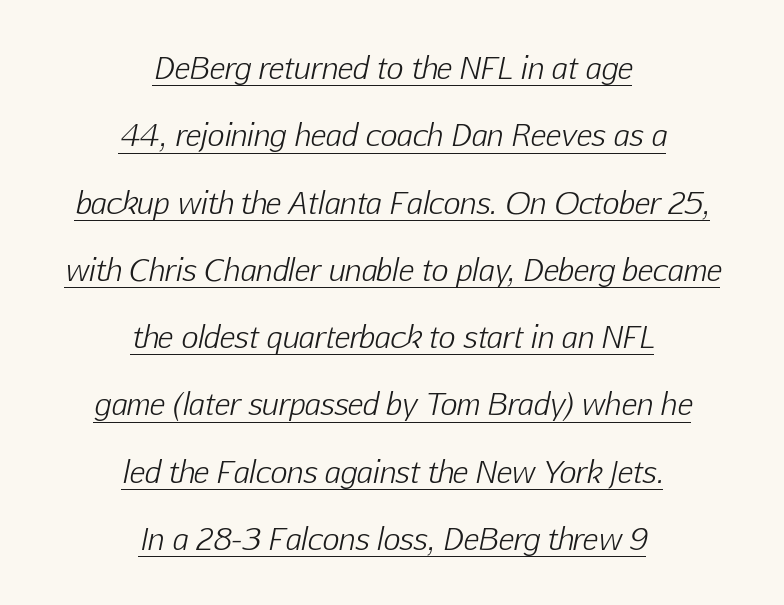
{"italic": "yes", "lean": "right", "slant_degrees": 12, "bold": "no", "weight": "light", "width": "normal", "stroke_contrast": "low", "x_height": "medium", "monospaced": "no", "underline": "yes", "align": "center", "line_spacing": "loose", "line_spacing_ratio": 2.32, "letter_spacing": "normal", "letter_spacing_em": 0.0, "glyph_px": 29}
